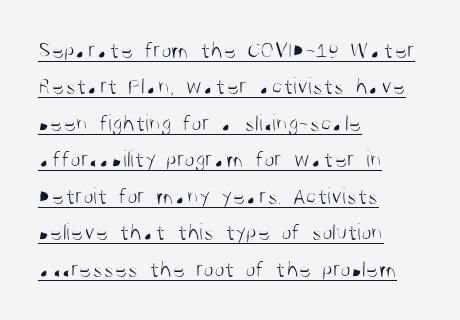
{"italic": "no", "bold": "no", "underline": "yes", "align": "left", "line_spacing": "normal", "line_spacing_ratio": 1.52, "letter_spacing": "normal", "letter_spacing_em": 0.0, "glyph_px": 24}
